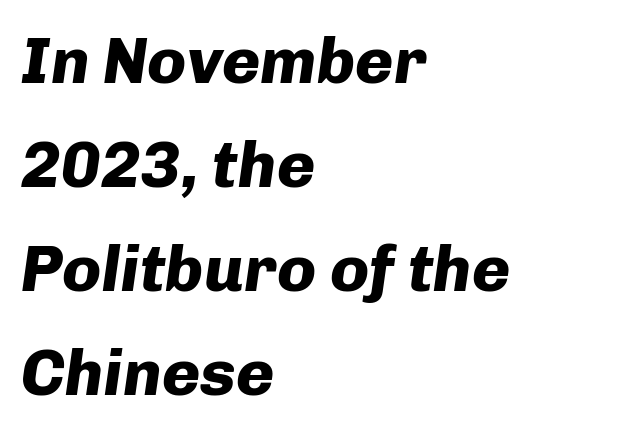
A typesetter would call this proportional, since set widths differ per character. Tracking value appears to be zero — textbook default spacing. Left-aligned paragraph, ragged on the right. This is heavy type, rendered in bold.
